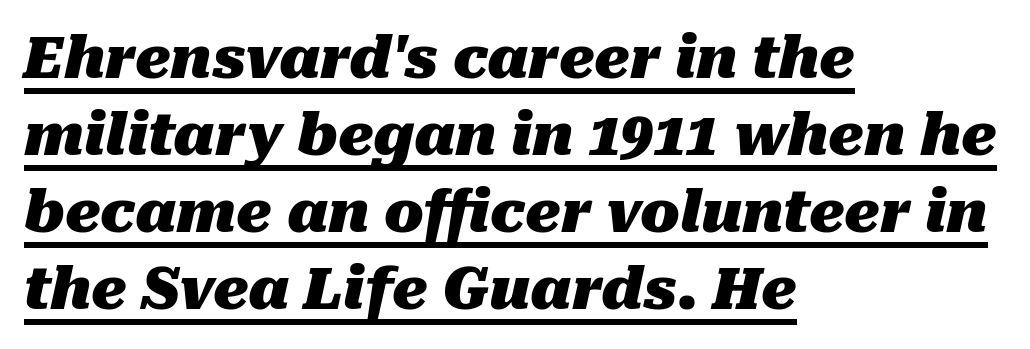
The image shows 58 px heavy type, italic (leaning right); set left-aligned, normal line spacing (1.33x), normal letter spacing, underlined; medium stroke contrast and a medium x-height.
